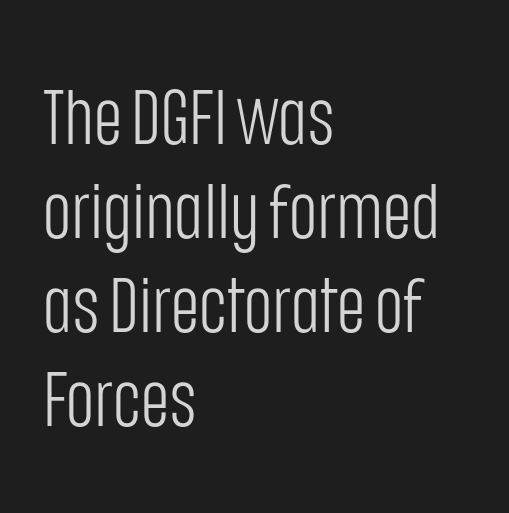
{"serif": "no", "italic": "no", "bold": "no", "weight": "light", "width": "condensed", "stroke_contrast": "low", "x_height": "large", "monospaced": "no", "underline": "no", "align": "left", "line_spacing_ratio": 1.22, "letter_spacing": "normal", "letter_spacing_em": 0.0, "glyph_px": 77}
